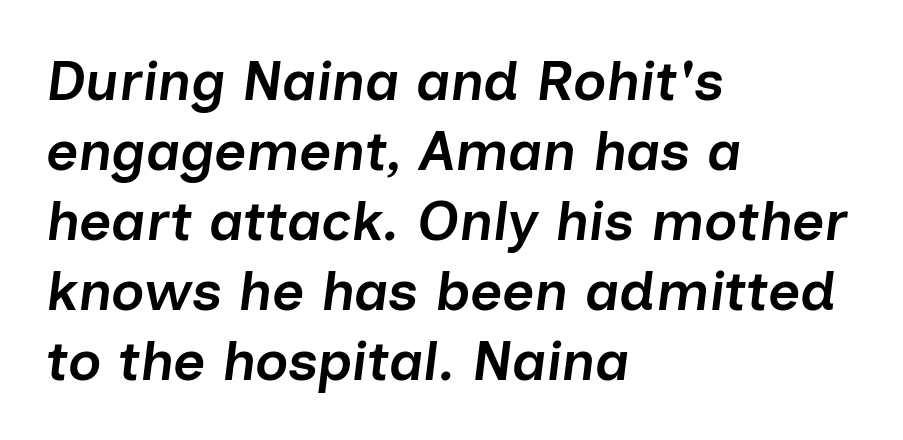
The image shows 56 px semibold type, italic (leaning right); set left-aligned, normal line spacing (1.25x), normal letter spacing, not underlined; low stroke contrast and a medium x-height.
